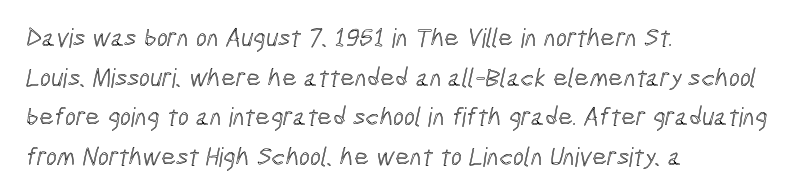
Q: Is the text underlined? A: No.
Q: How is the paragraph aligned? A: Left-aligned.
Q: Is the spacing between letters normal or unusually wide? A: Normal.
Q: Is the spacing between lines tight, normal or loose? A: Normal.
